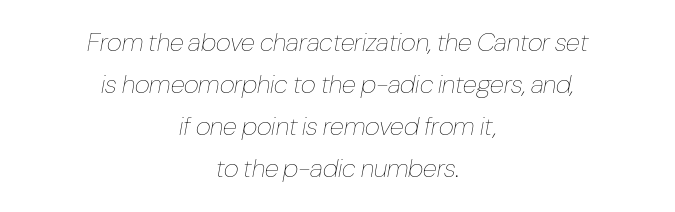
{"italic": "yes", "lean": "right", "slant_degrees": 10, "bold": "no", "underline": "no", "align": "center", "line_spacing": "normal", "line_spacing_ratio": 1.62, "letter_spacing": "normal", "letter_spacing_em": 0.0, "glyph_px": 26}
